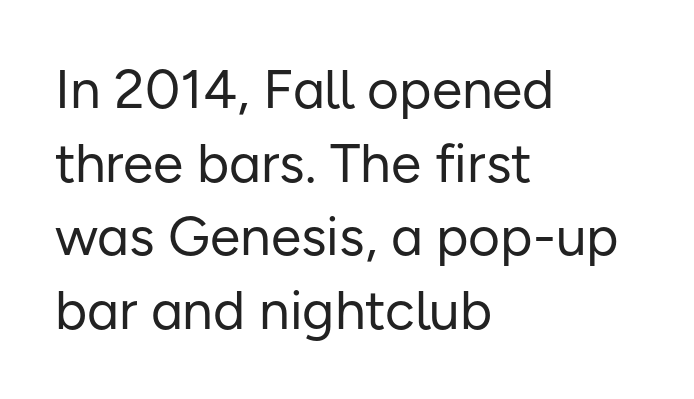
{"serif": "no", "italic": "no", "bold": "no", "weight": "regular", "width": "normal", "stroke_contrast": "low", "x_height": "medium", "monospaced": "no", "underline": "no", "align": "left", "line_spacing": "normal", "line_spacing_ratio": 1.34, "letter_spacing": "normal", "letter_spacing_em": 0.0, "glyph_px": 55}
